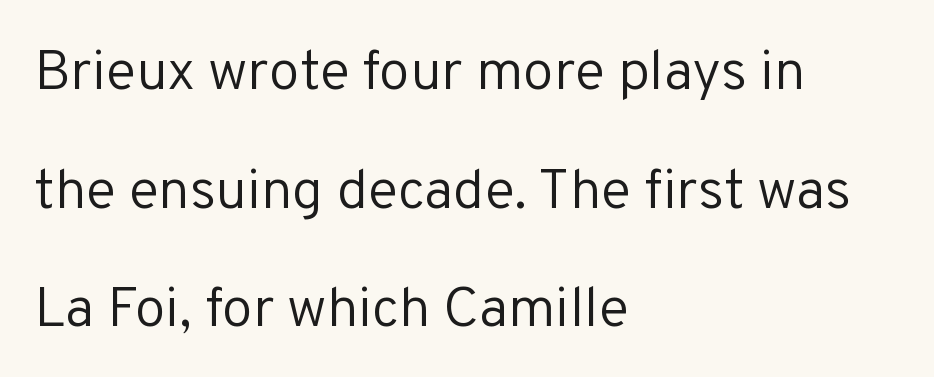
Q: Is the text bold? A: No.
Q: Is the text italic (slanted)? A: No, it is upright.
Q: Is the typeface a serif or a sans-serif typeface? A: Sans-serif.
Q: Is the text underlined? A: No.
Q: How is the paragraph aligned? A: Left-aligned.
Q: Is the spacing between letters normal or unusually wide? A: Normal.
Q: Is the spacing between lines tight, normal or loose? A: Loose.
Q: Width (condensed, normal, or wide)? A: Normal.
Q: Stroke contrast? A: Low.
Q: x-height? A: Medium.
Q: Monospaced? A: No.
